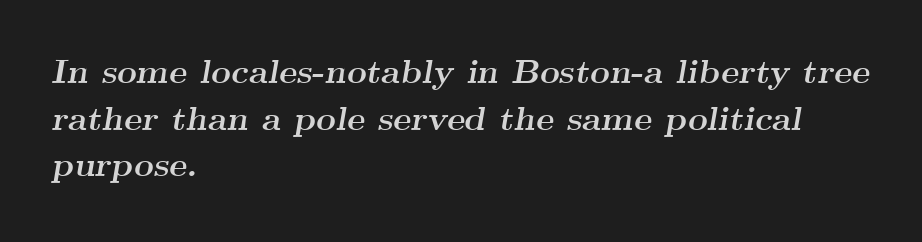
The tracking reads as untouched default to a designer's eye. The type family on display is of the serif kind. The face used here has the dense, thick strokes of a bold. Is this a fixed-width face? No — the glyphs have proportional, varying widths. Leading: standard.
